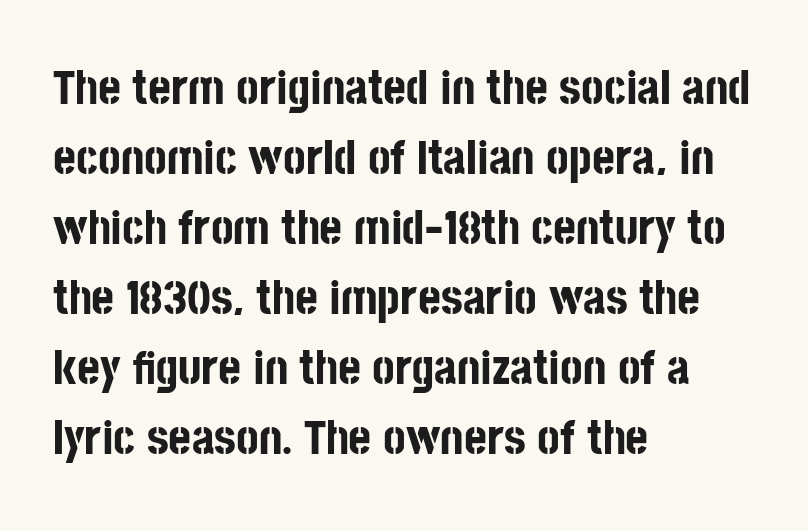
Q: Is the text bold? A: Yes.
Q: Is the text italic (slanted)? A: No, it is upright.
Q: Is the typeface a serif or a sans-serif typeface? A: Sans-serif.
Q: Is the text underlined? A: No.
Q: How is the paragraph aligned? A: Left-aligned.
Q: Is the spacing between letters normal or unusually wide? A: Normal.
Q: Is the spacing between lines tight, normal or loose? A: Normal.
Q: Width (condensed, normal, or wide)? A: Condensed.
Q: Stroke contrast? A: Low.
Q: x-height? A: Large.
Q: Monospaced? A: No.
